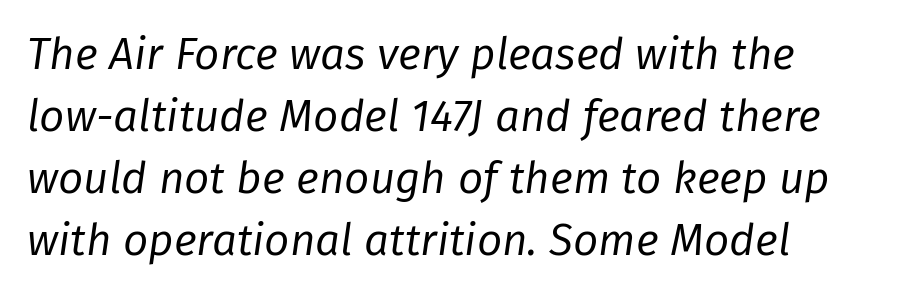
The gap between lines stays unmarked. No extra tracking has been applied to these lines. Quick note: interline space is typical. Think of a printed novel: that variable character pitch is what you see here.
